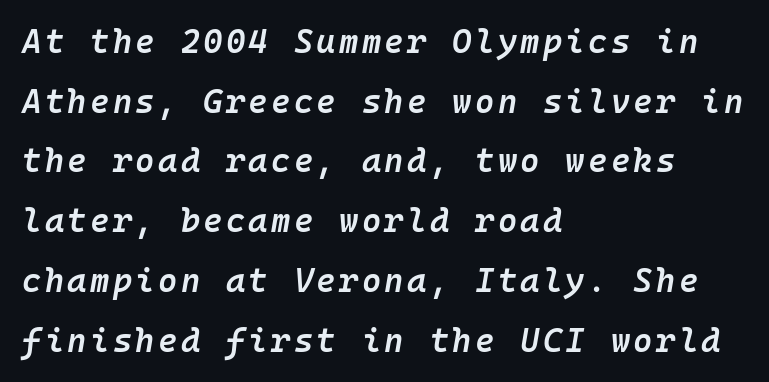
{"italic": "yes", "lean": "right", "slant_degrees": 10, "bold": "semi", "weight": "semibold", "width": "normal", "stroke_contrast": "low", "x_height": "medium", "monospaced": "yes", "underline": "no", "align": "left", "line_spacing_ratio": 1.81, "glyph_px": 33}
